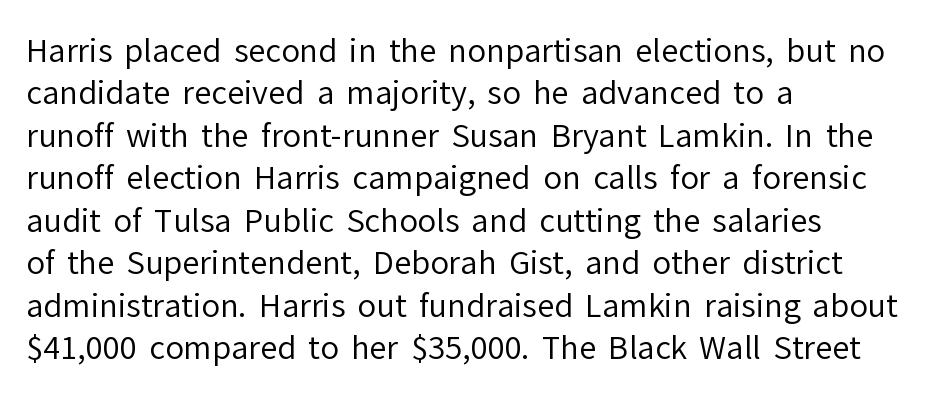
The image shows 31 px regular-weight sans-serif type, upright; set left-aligned, normal line spacing (1.37x), normal letter spacing, not underlined; low stroke contrast and a medium x-height.
